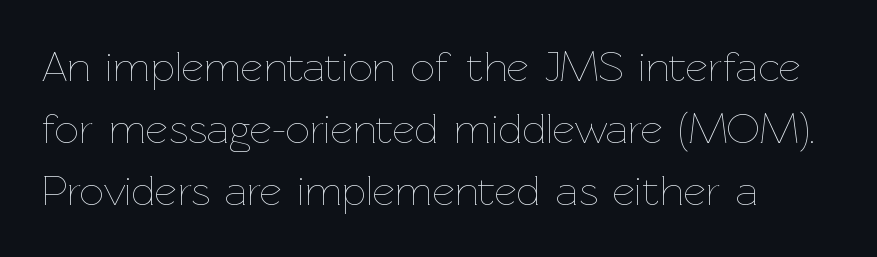
The image shows 43 px thin type, upright; set normal line spacing (1.44x), normal letter spacing, not underlined; low stroke contrast and a medium x-height.
